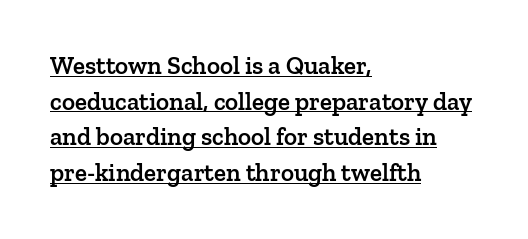
The image shows 25 px text type, upright; set left-aligned, normal line spacing (1.43x), normal letter spacing, underlined.
